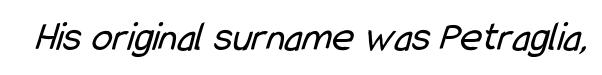
{"serif": "no", "bold": "no", "weight": "regular", "width": "condensed", "stroke_contrast": "low", "x_height": "medium", "monospaced": "no", "underline": "no", "letter_spacing": "normal", "letter_spacing_em": 0.0, "glyph_px": 42}
